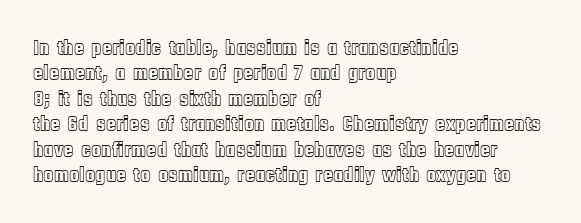
Q: Is the text italic (slanted)? A: No, it is upright.
Q: Is the text underlined? A: No.
Q: How is the paragraph aligned? A: Left-aligned.
Q: Is the spacing between letters normal or unusually wide? A: Normal.
